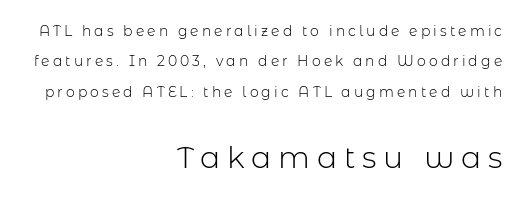
Beneath every word, the page is bare. Does the lettering tilt? It doesn't — this is upright. Stems and bowls with no extra thickness — not bold. The text was rendered using a sans face with plain stroke endings.
